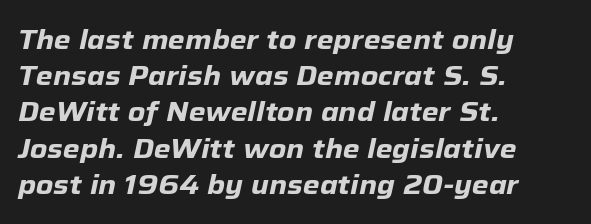
The glyphs have the mass of a bold cut. Vertically, the passage feels balanced, rows spaced as you'd expect. The specimen omits any rule beneath the text block's lines. The passage is arranged the way most books set body copy — flush left.
